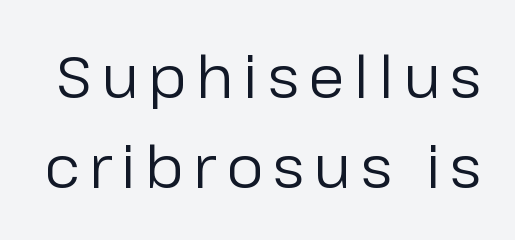
Each letter keeps its own natural width here, so spacing adapts to shape. The space beneath each line is pristine and unruled. Each stroke keeps to a modest, everyday thickness or less. Note: no serifs on the glyphs.
